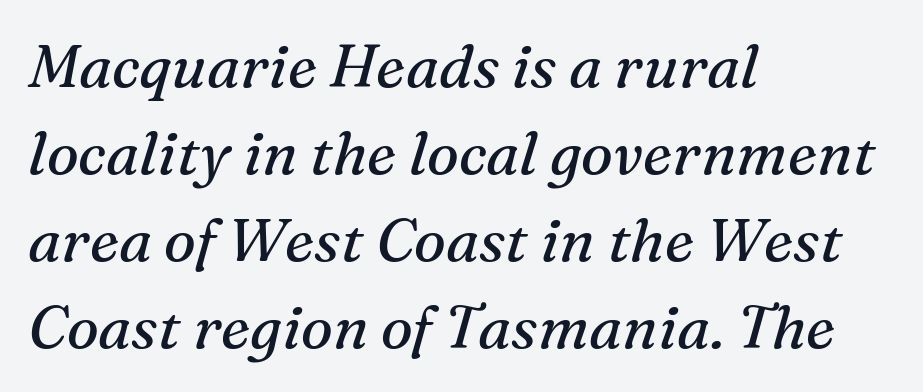
The paragraph has a hard left edge and a soft right edge. Inter-character spacing is left at the font's built-in metrics. Does the lettering tilt? It does — this is italic. Stem width sits at or under what a default text font uses. The letters carry serifs — small finishing strokes at the ends of their stems. The glyphs are unaccompanied by any horizontal stroke below them.
